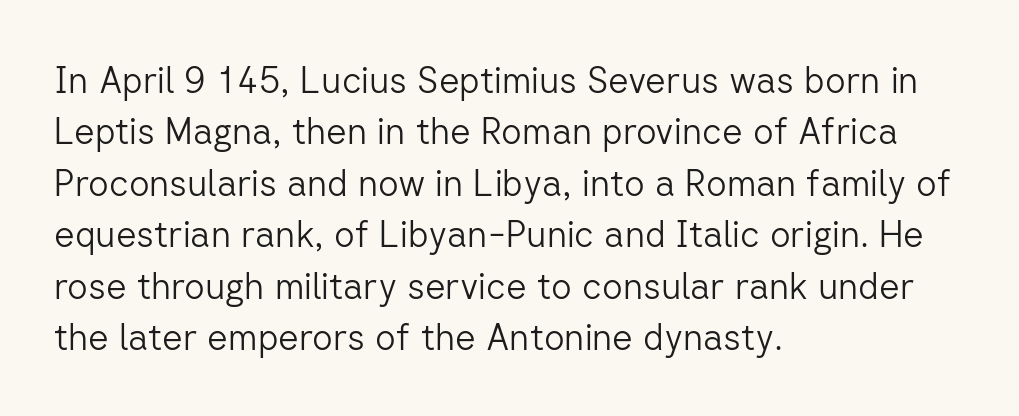
{"serif": "no", "italic": "no", "bold": "no", "weight": "light", "width": "normal", "stroke_contrast": "low", "x_height": "medium", "monospaced": "no", "underline": "no", "align": "left", "line_spacing": "normal", "line_spacing_ratio": 1.43, "letter_spacing": "normal", "letter_spacing_em": 0.0, "glyph_px": 36}
